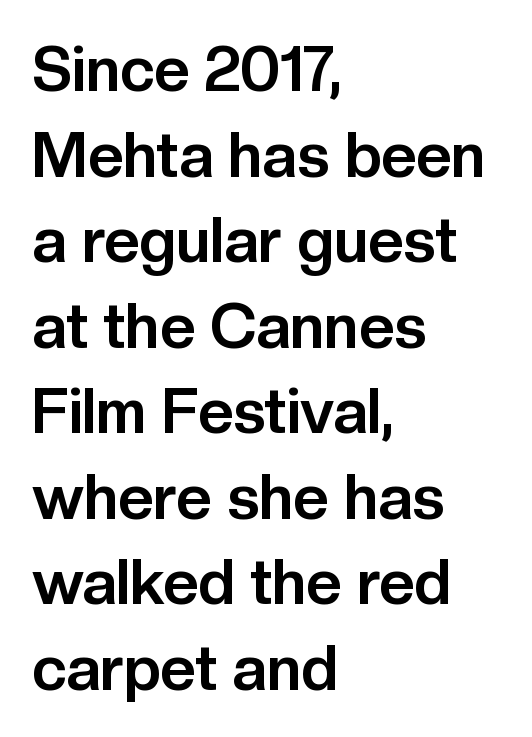
The image shows 62 px bold sans-serif type, upright; set left-aligned, normal line spacing (1.38x), normal letter spacing, not underlined; low stroke contrast and a medium x-height.
